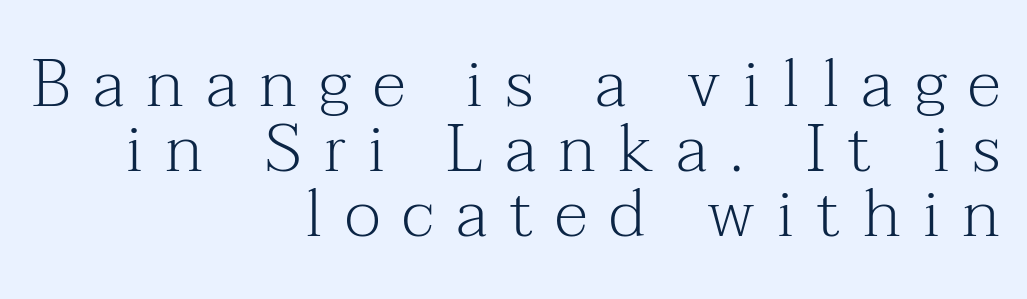
The image shows 67 px light serif type, upright; set right-aligned, tight line spacing (0.97x), unusually wide letter spacing (+0.33 em), not underlined; medium stroke contrast and a medium x-height.
